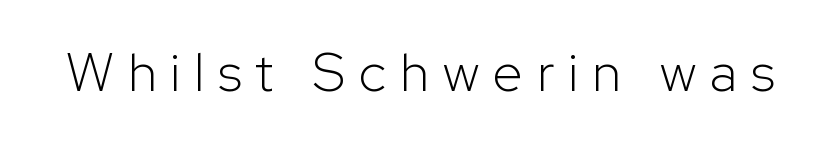
The image shows 54 px light sans-serif type, upright; set unusually wide letter spacing (+0.26 em), not underlined; low stroke contrast and a medium x-height.
